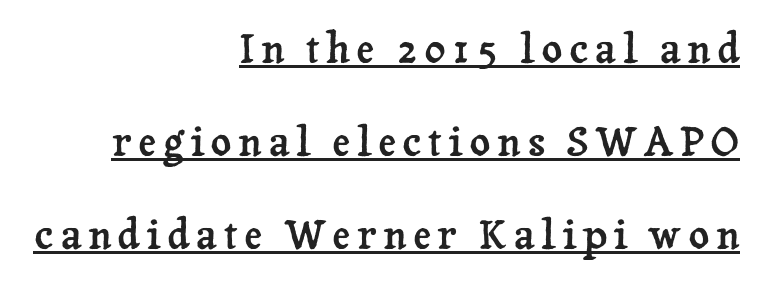
The image shows 40 px serif type, upright; set right-aligned, loose line spacing (2.32x), underlined; low stroke contrast and a medium x-height.
